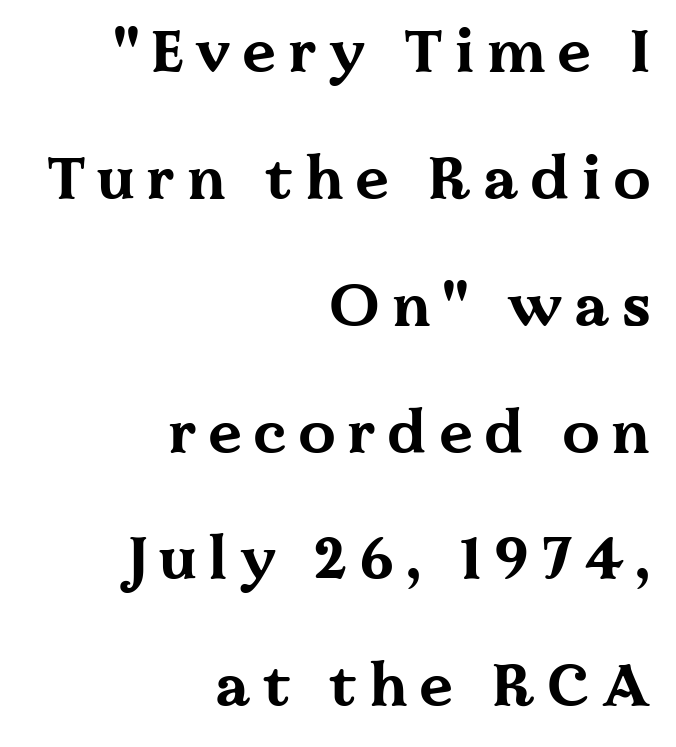
{"serif": "yes", "italic": "no", "bold": "yes", "weight": "bold", "width": "wide", "stroke_contrast": "medium", "x_height": "medium", "monospaced": "no", "underline": "no", "align": "right", "line_spacing": "loose", "line_spacing_ratio": 2.15, "letter_spacing": "wide", "letter_spacing_em": 0.21, "glyph_px": 59}
